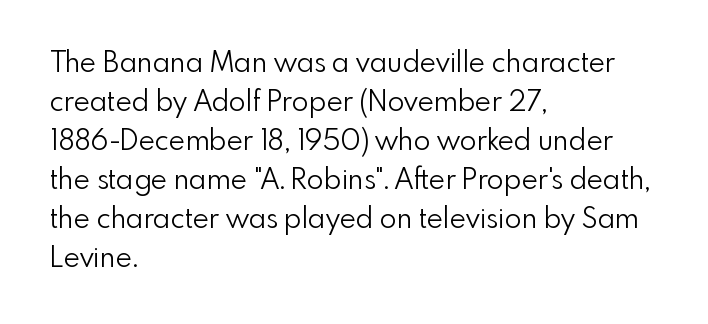
The image shows 28 px light sans-serif type, upright; set left-aligned, normal line spacing (1.39x), normal letter spacing, not underlined; a small x-height.
